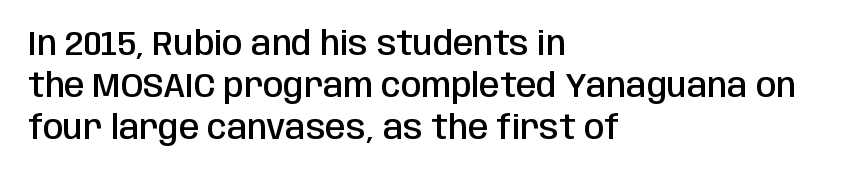
{"serif": "no", "italic": "no", "bold": "semi", "weight": "semibold", "width": "condensed", "stroke_contrast": "low", "x_height": "large", "monospaced": "no", "underline": "no", "align": "left", "line_spacing": "normal", "line_spacing_ratio": 1.27, "letter_spacing": "normal", "letter_spacing_em": 0.0, "glyph_px": 33}
